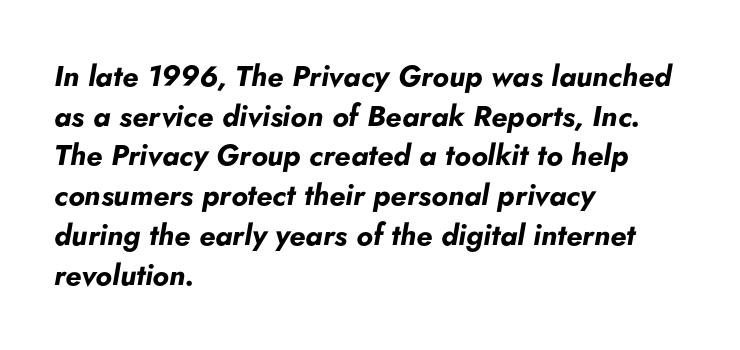
Q: Is the text bold? A: Yes.
Q: Is the text italic (slanted)? A: Yes, it leans right by about 5 degrees.
Q: Is the text underlined? A: No.
Q: How is the paragraph aligned? A: Left-aligned.
Q: Is the spacing between letters normal or unusually wide? A: Normal.
Q: Is the spacing between lines tight, normal or loose? A: Normal.
Q: Width (condensed, normal, or wide)? A: Normal.
Q: Stroke contrast? A: Low.
Q: x-height? A: Small.
Q: Monospaced? A: No.
